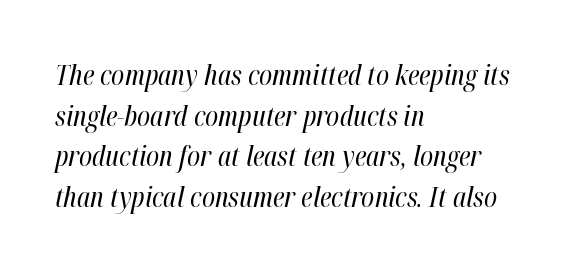
Q: Is the text bold? A: No.
Q: Is the text italic (slanted)? A: Yes, it leans right by about 12 degrees.
Q: Is the text underlined? A: No.
Q: How is the paragraph aligned? A: Left-aligned.
Q: Is the spacing between letters normal or unusually wide? A: Normal.
Q: Is the spacing between lines tight, normal or loose? A: Normal.
Q: Width (condensed, normal, or wide)? A: Condensed.
Q: Stroke contrast? A: High.
Q: x-height? A: Medium.
Q: Monospaced? A: No.
